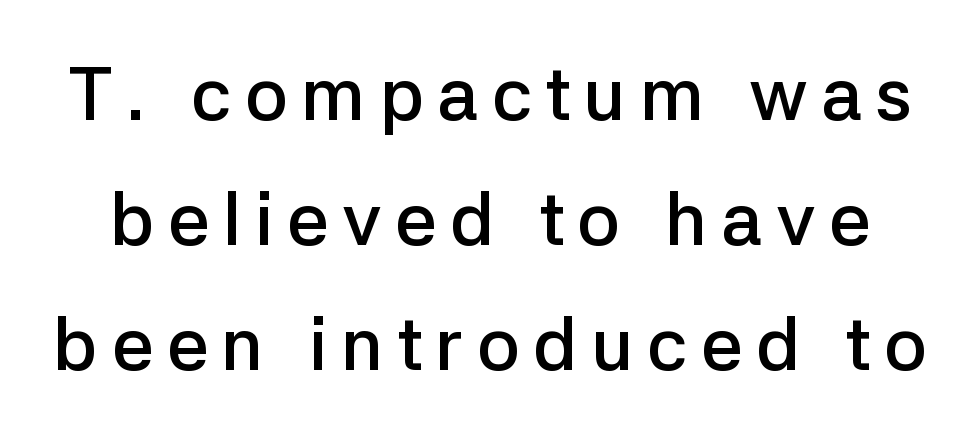
The image shows 74 px semibold sans-serif type, upright; set normal line spacing (1.69x), not underlined; low stroke contrast and a medium x-height.
